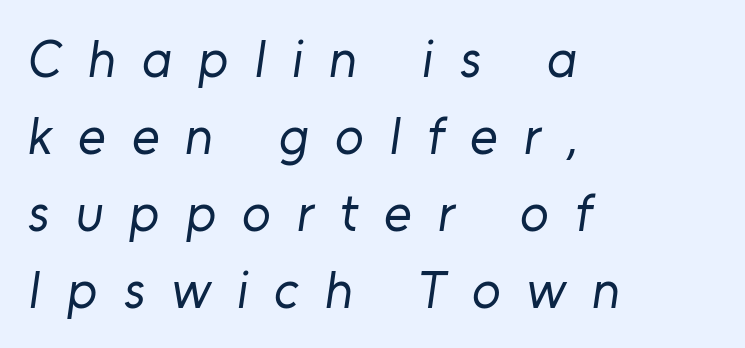
The passage is arranged the way most books set body copy — flush left. Font category for this specimen: sans-serif. The rendering uses natural spacing where letterforms have individual widths. Students, note that the glyphs here are deliberately spaced far apart.
